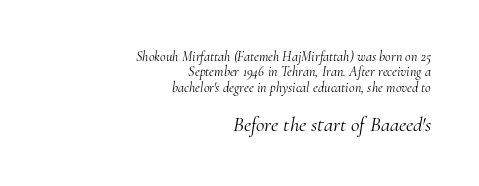
{"italic": "yes", "lean": "right", "slant_degrees": 10, "bold": "no", "underline": "no", "align": "right", "line_spacing": "tight", "line_spacing_ratio": 1.09, "letter_spacing": "normal", "letter_spacing_em": 0.0, "larger_block": "second", "size_ratio": 1.5, "glyph_px": 21}
